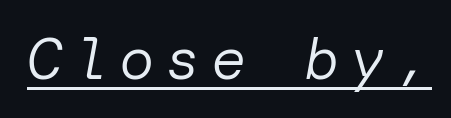
{"italic": "yes", "lean": "right", "slant_degrees": 10, "bold": "no", "weight": "regular", "width": "normal", "stroke_contrast": "low", "x_height": "medium", "underline": "yes", "glyph_px": 59}
